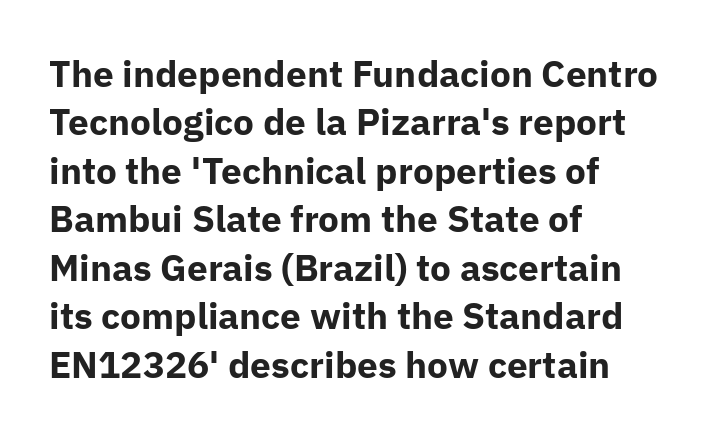
The image shows 37 px bold sans-serif type, upright; set left-aligned, normal line spacing (1.31x), normal letter spacing, not underlined; low stroke contrast and a medium x-height.
